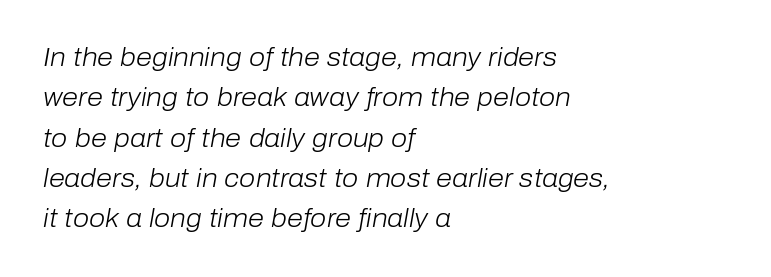
Q: Is the text bold? A: No.
Q: Is the text italic (slanted)? A: Yes, it leans right by about 10 degrees.
Q: Is the text underlined? A: No.
Q: How is the paragraph aligned? A: Left-aligned.
Q: Is the spacing between letters normal or unusually wide? A: Normal.
Q: Is the spacing between lines tight, normal or loose? A: Normal.
